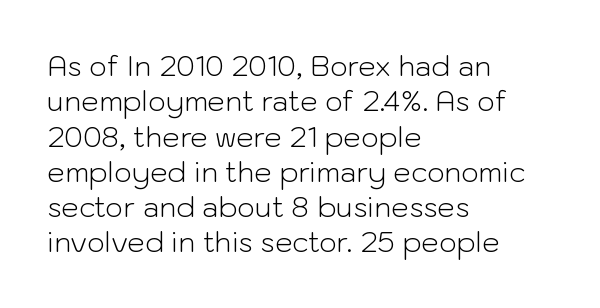
Q: Is the text bold? A: No.
Q: Is the text italic (slanted)? A: No, it is upright.
Q: Is the typeface a serif or a sans-serif typeface? A: Sans-serif.
Q: Is the text underlined? A: No.
Q: How is the paragraph aligned? A: Left-aligned.
Q: Is the spacing between letters normal or unusually wide? A: Normal.
Q: Is the spacing between lines tight, normal or loose? A: Normal.
Q: Width (condensed, normal, or wide)? A: Normal.
Q: Stroke contrast? A: Low.
Q: x-height? A: Medium.
Q: Monospaced? A: No.
